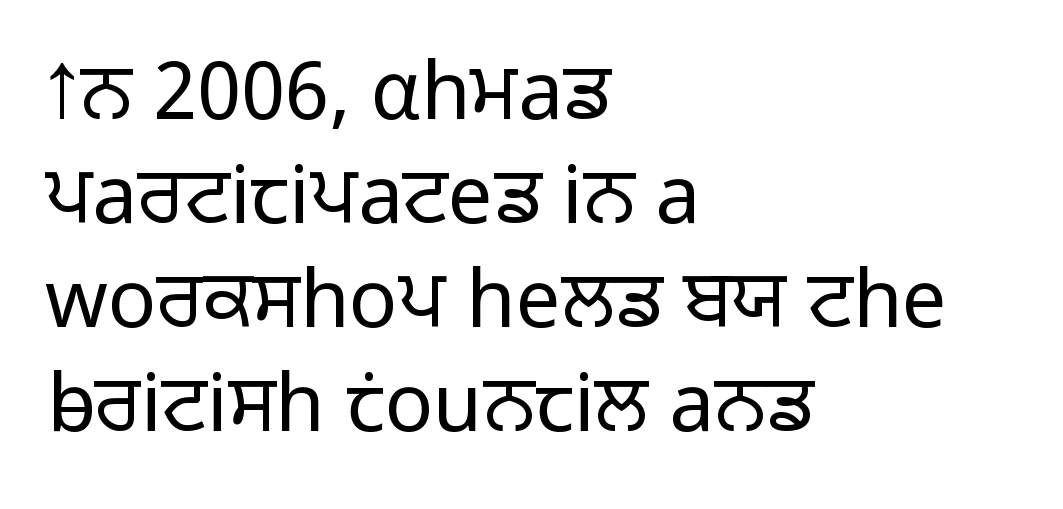
Looks like regular typesetting: each glyph gets only the width it needs. Does extra space separate the letters? No, they use regular spacing. No word sits above an underline. No italicization has been applied; the sample stays upright. A sans-serif font was chosen for this passage. The vertical gap from one line to the next is medium.
